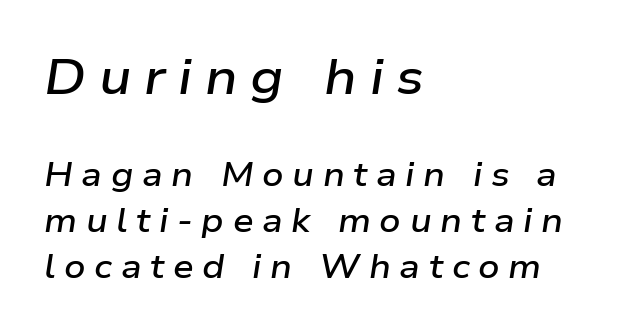
Q: Is the text bold? A: Semi-bold.
Q: Is the text italic (slanted)? A: Yes, it leans right by about 9 degrees.
Q: Is the text underlined? A: No.
Q: How is the paragraph aligned? A: Left-aligned.
Q: Is the spacing between letters normal or unusually wide? A: Unusually wide.
Q: Is the spacing between lines tight, normal or loose? A: Normal.
Q: Which block of text is set in a larger size, the first (top) or the second (bottom)? A: The first (top) one.
Q: Width (condensed, normal, or wide)? A: Wide.
Q: Stroke contrast? A: Low.
Q: x-height? A: Medium.
Q: Monospaced? A: No.
